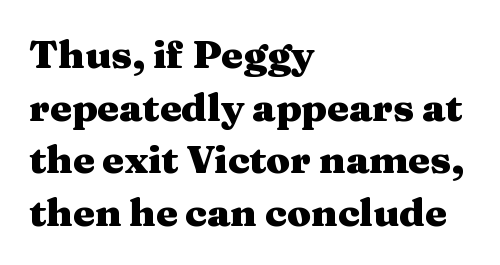
{"serif": "yes", "italic": "no", "bold": "yes", "weight": "heavy", "width": "wide", "stroke_contrast": "medium", "x_height": "medium", "monospaced": "no", "underline": "no", "align": "left", "line_spacing": "normal", "line_spacing_ratio": 1.35, "letter_spacing": "normal", "letter_spacing_em": 0.0, "glyph_px": 39}
